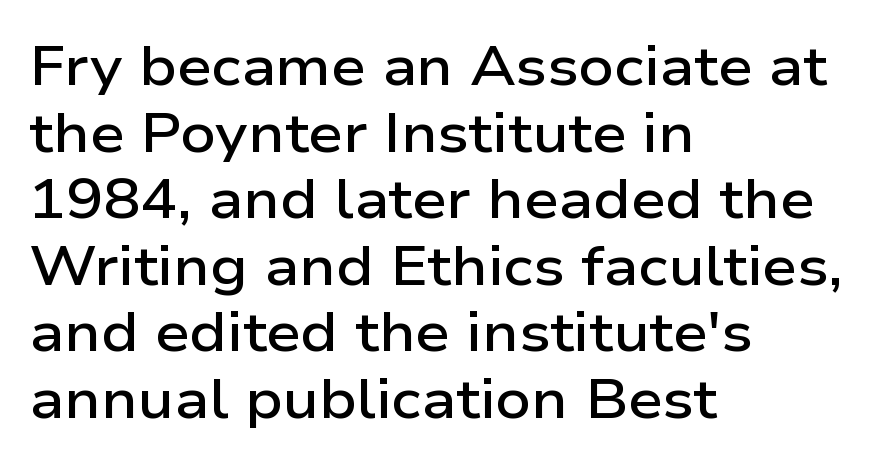
Q: Is the text bold? A: Semi-bold.
Q: Is the text italic (slanted)? A: No, it is upright.
Q: Is the typeface a serif or a sans-serif typeface? A: Sans-serif.
Q: Is the text underlined? A: No.
Q: How is the paragraph aligned? A: Left-aligned.
Q: Is the spacing between letters normal or unusually wide? A: Normal.
Q: Width (condensed, normal, or wide)? A: Wide.
Q: Stroke contrast? A: Low.
Q: x-height? A: Medium.
Q: Monospaced? A: No.
